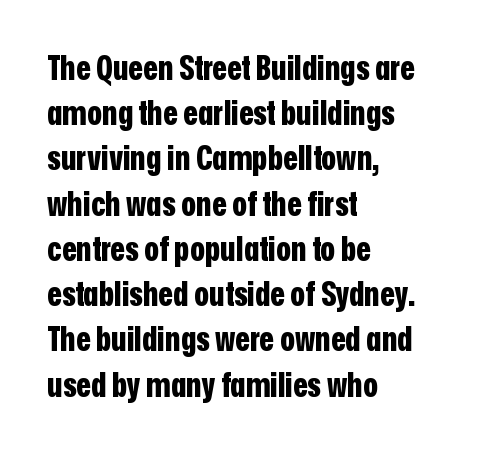
The image shows 34 px bold, condensed sans-serif type, upright; set left-aligned, normal line spacing (1.33x), normal letter spacing, not underlined; low stroke contrast and a medium x-height.
